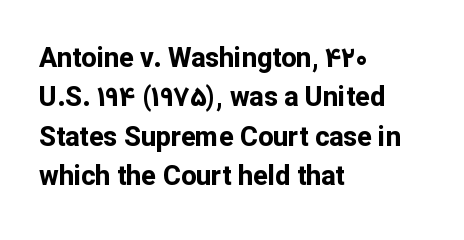
Q: Is the text bold? A: Yes.
Q: Is the text italic (slanted)? A: No, it is upright.
Q: Is the text underlined? A: No.
Q: How is the paragraph aligned? A: Left-aligned.
Q: Is the spacing between letters normal or unusually wide? A: Normal.
Q: Is the spacing between lines tight, normal or loose? A: Normal.
